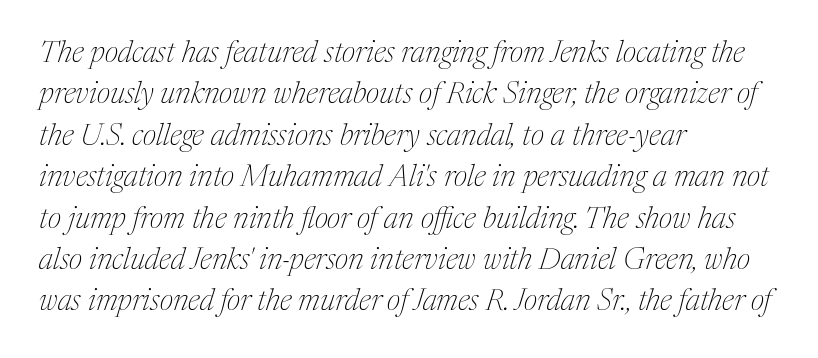
Q: Is the text bold? A: No.
Q: Is the text italic (slanted)? A: Yes, it leans right by about 17 degrees.
Q: Is the typeface a serif or a sans-serif typeface? A: Serif.
Q: Is the text underlined? A: No.
Q: How is the paragraph aligned? A: Left-aligned.
Q: Is the spacing between letters normal or unusually wide? A: Normal.
Q: Is the spacing between lines tight, normal or loose? A: Normal.
Q: Width (condensed, normal, or wide)? A: Normal.
Q: Stroke contrast? A: Medium.
Q: x-height? A: Medium.
Q: Monospaced? A: No.
